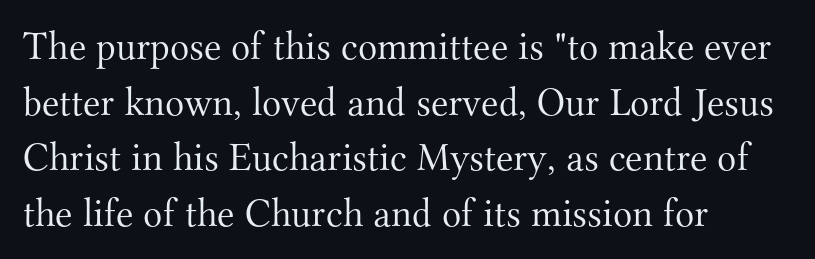
{"serif": "yes", "italic": "no", "bold": "no", "weight": "light", "width": "normal", "stroke_contrast": "medium", "x_height": "small", "monospaced": "no", "underline": "no", "align": "left", "line_spacing": "normal", "line_spacing_ratio": 1.39, "letter_spacing": "normal", "letter_spacing_em": 0.0, "glyph_px": 40}
